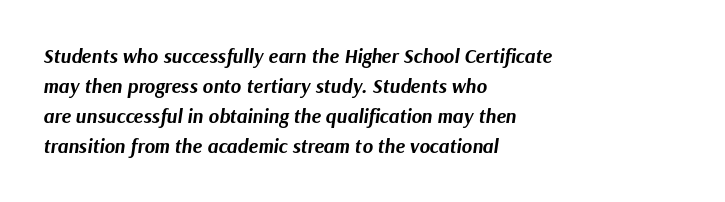
Q: Is the text bold? A: Yes.
Q: Is the text italic (slanted)? A: Yes, it leans right by about 9 degrees.
Q: Is the text underlined? A: No.
Q: How is the paragraph aligned? A: Left-aligned.
Q: Is the spacing between letters normal or unusually wide? A: Normal.
Q: Is the spacing between lines tight, normal or loose? A: Normal.
